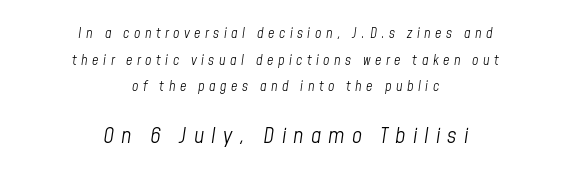
Q: Is the text bold? A: No.
Q: Is the text italic (slanted)? A: Yes, it leans right by about 8 degrees.
Q: Is the text underlined? A: No.
Q: How is the paragraph aligned? A: Centered.
Q: Is the spacing between letters normal or unusually wide? A: Unusually wide.
Q: Is the spacing between lines tight, normal or loose? A: Loose.
Q: Which block of text is set in a larger size, the first (top) or the second (bottom)? A: The second (bottom) one.
